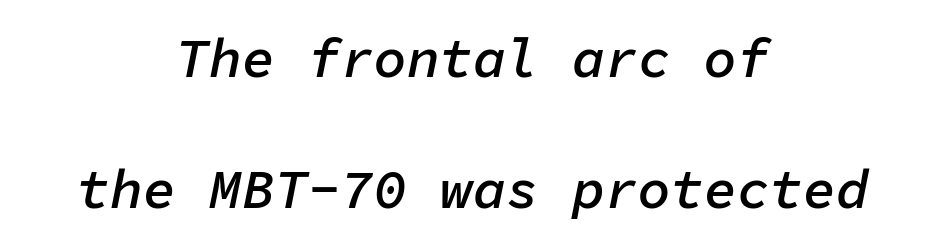
Q: Is the text bold? A: Semi-bold.
Q: Is the text italic (slanted)? A: Yes, it leans right by about 11 degrees.
Q: Is the text underlined? A: No.
Q: How is the paragraph aligned? A: Centered.
Q: Is the spacing between letters normal or unusually wide? A: Normal.
Q: Is the spacing between lines tight, normal or loose? A: Loose.
Q: Width (condensed, normal, or wide)? A: Normal.
Q: Stroke contrast? A: Low.
Q: x-height? A: Medium.
Q: Monospaced? A: Yes.
